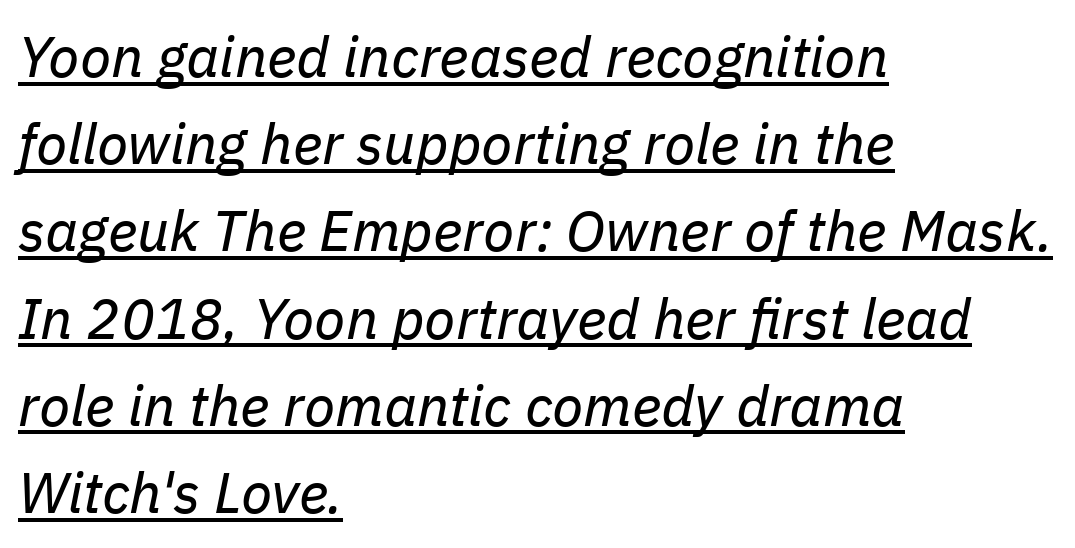
Q: Is the text bold? A: No.
Q: Is the text italic (slanted)? A: Yes, it leans right by about 11 degrees.
Q: Is the text underlined? A: Yes.
Q: How is the paragraph aligned? A: Left-aligned.
Q: Is the spacing between letters normal or unusually wide? A: Normal.
Q: Is the spacing between lines tight, normal or loose? A: Normal.
Q: Width (condensed, normal, or wide)? A: Normal.
Q: Stroke contrast? A: Low.
Q: x-height? A: Medium.
Q: Monospaced? A: No.
